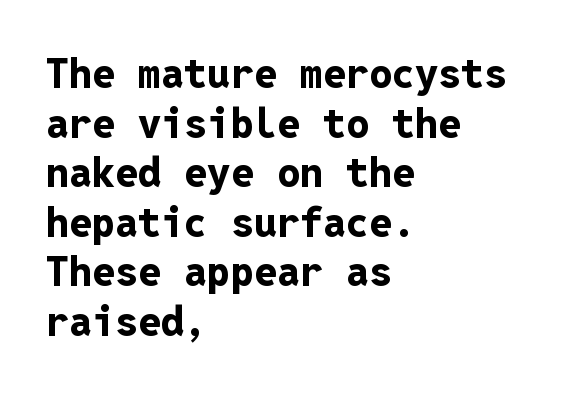
These words are printed bold, with thick strokes throughout. This rendering uses left alignment, leaving the right contour irregular. The letters march in equal steps, a hallmark of fixed-pitch type. Characters follow at the spacing the type designer built in.
